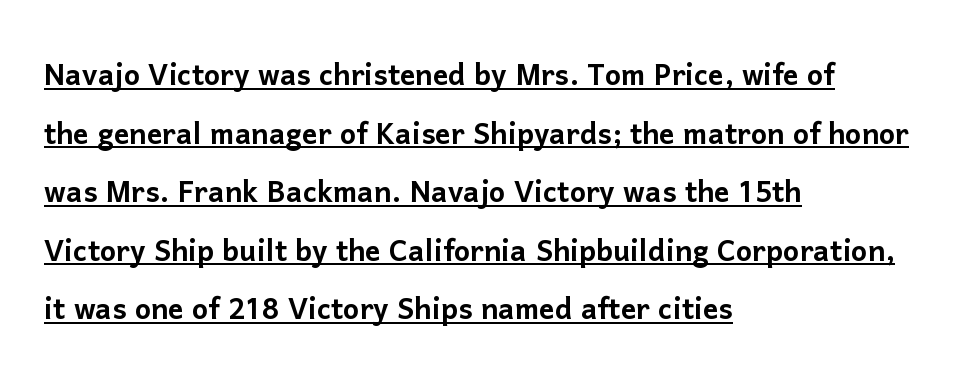
Line starts are locked; line ends wander. Glance below the letters and you will spot a drawn line. Regarding serifs, this sample does without them. Students, observe: this is what conventionally led text looks like. Notice how the stems are strictly vertical — no italics here. No extra tracking has been applied to these lines.
